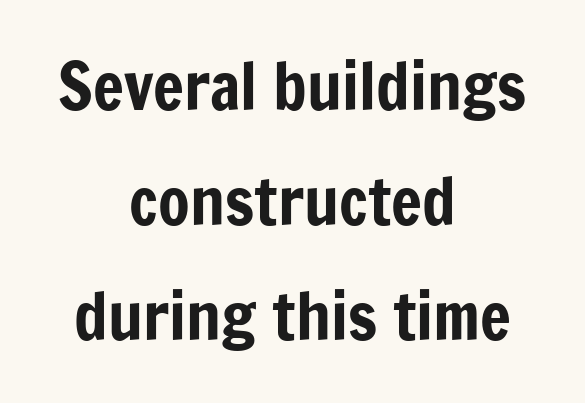
Looks like regular typesetting: each glyph gets only the width it needs. Words appear dense and cohesive because spacing is normal. In terms of posture, this sample is upright. What kind of face is this? One without serifs — a sans.
